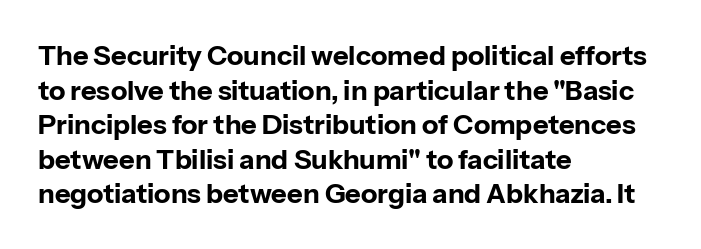
{"italic": "no", "bold": "yes", "underline": "no", "align": "left", "line_spacing": "normal", "line_spacing_ratio": 1.28, "letter_spacing": "normal", "letter_spacing_em": 0.0, "glyph_px": 27}
